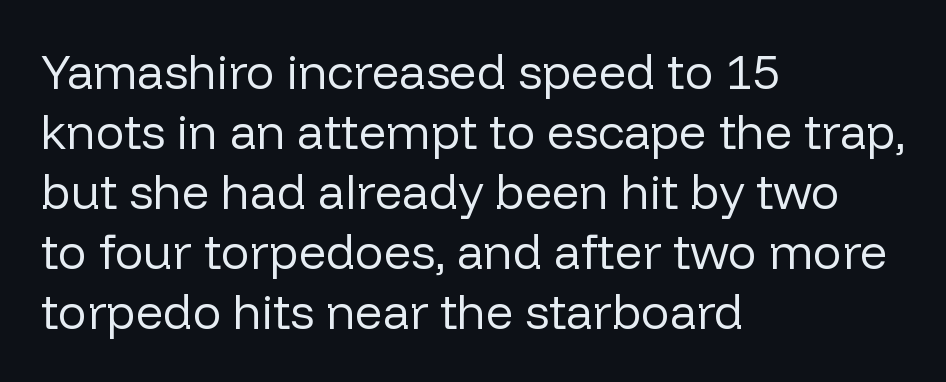
Q: Is the text bold? A: No.
Q: Is the text italic (slanted)? A: No, it is upright.
Q: Is the typeface a serif or a sans-serif typeface? A: Sans-serif.
Q: Is the text underlined? A: No.
Q: How is the paragraph aligned? A: Left-aligned.
Q: Is the spacing between letters normal or unusually wide? A: Normal.
Q: Is the spacing between lines tight, normal or loose? A: Normal.
Q: Width (condensed, normal, or wide)? A: Normal.
Q: Stroke contrast? A: Low.
Q: x-height? A: Medium.
Q: Monospaced? A: No.
